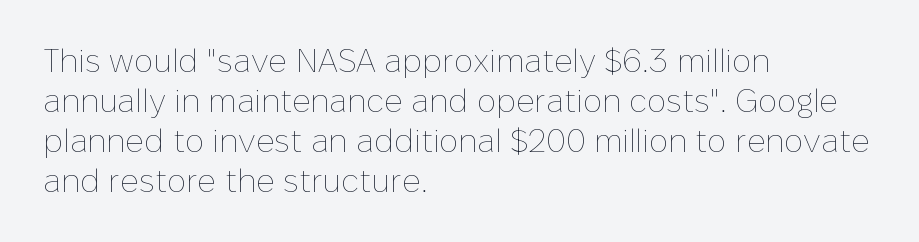
The image shows 32 px thin type, upright; set left-aligned, normal line spacing (1.25x), normal letter spacing, not underlined; low stroke contrast and a medium x-height.
